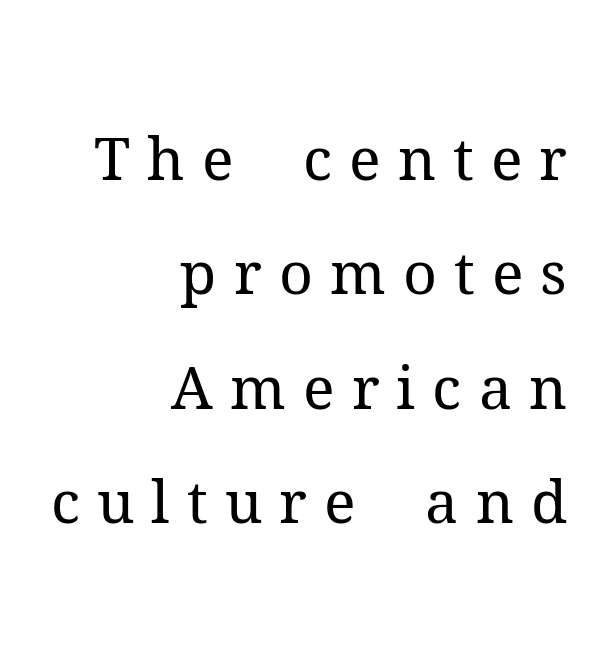
The image shows 59 px regular-weight serif type, upright; set right-aligned, loose line spacing (1.94x), unusually wide letter spacing (+0.29 em), not underlined; medium stroke contrast and a medium x-height.
